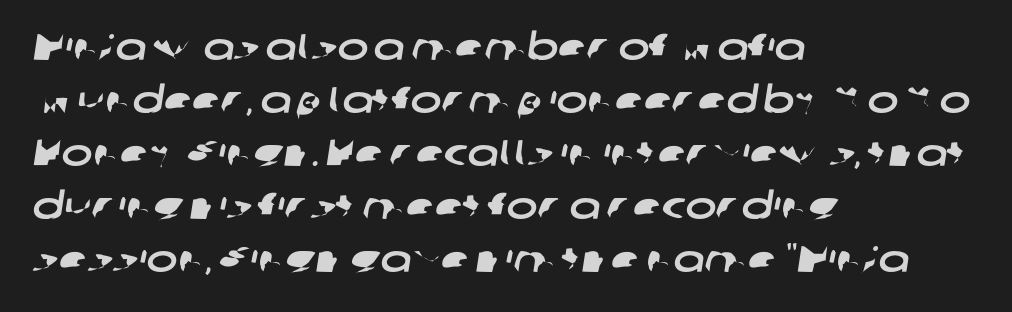
Decoration check: the copy has no underline. Each new line begins a customary step beneath the previous one. Are there feet on the stems? There aren't — it's a sans. Letter spacing: default.
